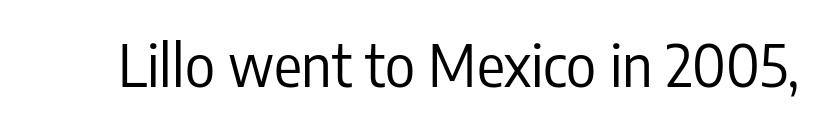
Q: Is the text bold? A: No.
Q: Is the text italic (slanted)? A: No, it is upright.
Q: Is the typeface a serif or a sans-serif typeface? A: Sans-serif.
Q: Is the text underlined? A: No.
Q: Is the spacing between letters normal or unusually wide? A: Normal.
Q: Width (condensed, normal, or wide)? A: Condensed.
Q: Stroke contrast? A: Low.
Q: x-height? A: Medium.
Q: Monospaced? A: No.
